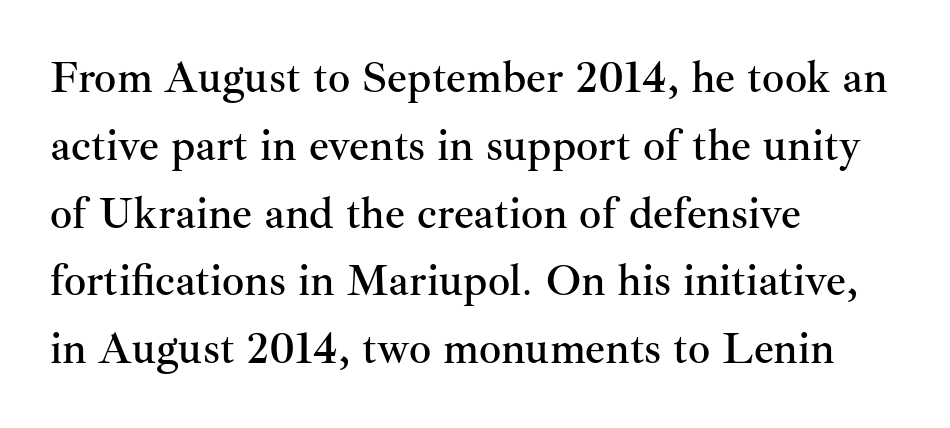
Q: Is the text italic (slanted)? A: No, it is upright.
Q: Is the typeface a serif or a sans-serif typeface? A: Serif.
Q: Is the text underlined? A: No.
Q: How is the paragraph aligned? A: Left-aligned.
Q: Is the spacing between letters normal or unusually wide? A: Normal.
Q: Is the spacing between lines tight, normal or loose? A: Normal.
Q: Width (condensed, normal, or wide)? A: Normal.
Q: Stroke contrast? A: Medium.
Q: x-height? A: Small.
Q: Monospaced? A: No.
